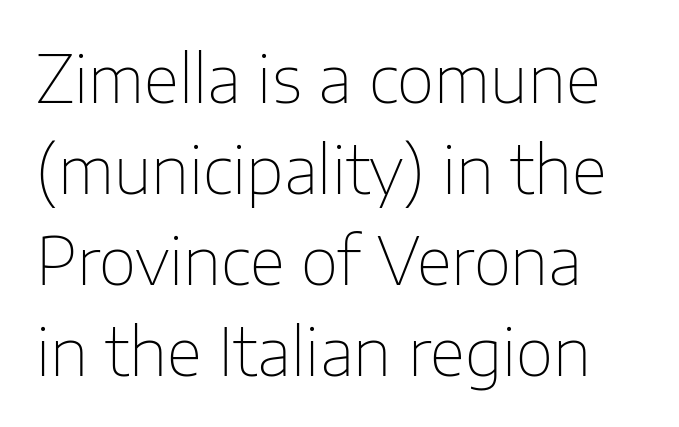
Q: Is the text bold? A: No.
Q: Is the text italic (slanted)? A: No, it is upright.
Q: Is the typeface a serif or a sans-serif typeface? A: Sans-serif.
Q: Is the text underlined? A: No.
Q: How is the paragraph aligned? A: Left-aligned.
Q: Is the spacing between letters normal or unusually wide? A: Normal.
Q: Is the spacing between lines tight, normal or loose? A: Normal.
Q: Width (condensed, normal, or wide)? A: Normal.
Q: Stroke contrast? A: Low.
Q: x-height? A: Medium.
Q: Monospaced? A: No.
